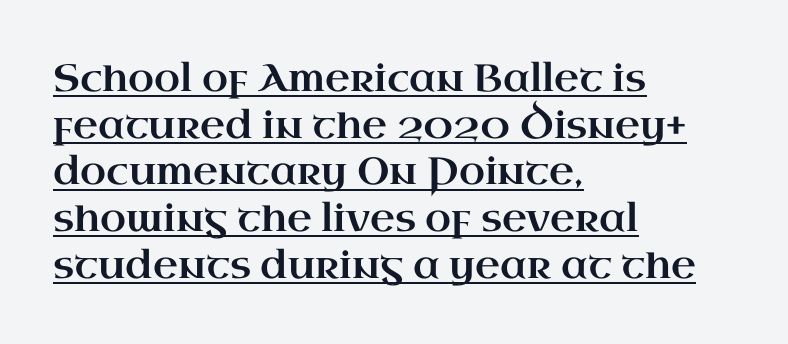
{"serif": "yes", "italic": "no", "width": "wide", "stroke_contrast": "high", "x_height": "small", "monospaced": "no", "underline": "yes", "align": "left", "line_spacing_ratio": 1.23, "letter_spacing": "normal", "letter_spacing_em": 0.0, "glyph_px": 38}
